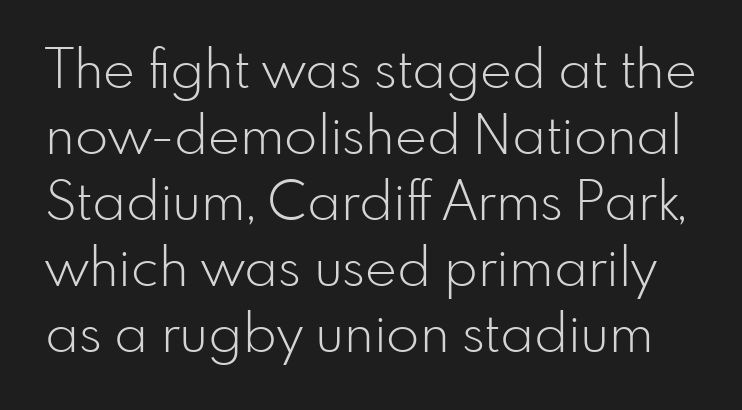
Stem width sits at or under what a default text font uses. You could not count columns in this text — the font is proportionally spaced. The designer went with a sans here, leaving each stem footless. No word sits above an underline. The passage shown has conventional tracking throughout.
